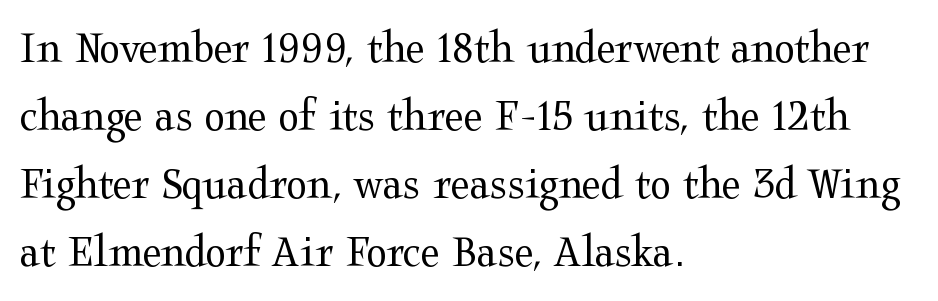
Q: Is the text bold? A: No.
Q: Is the text italic (slanted)? A: No, it is upright.
Q: Is the typeface a serif or a sans-serif typeface? A: Serif.
Q: Is the text underlined? A: No.
Q: How is the paragraph aligned? A: Left-aligned.
Q: Is the spacing between letters normal or unusually wide? A: Normal.
Q: Is the spacing between lines tight, normal or loose? A: Normal.
Q: Width (condensed, normal, or wide)? A: Wide.
Q: Stroke contrast? A: Medium.
Q: x-height? A: Medium.
Q: Monospaced? A: No.
